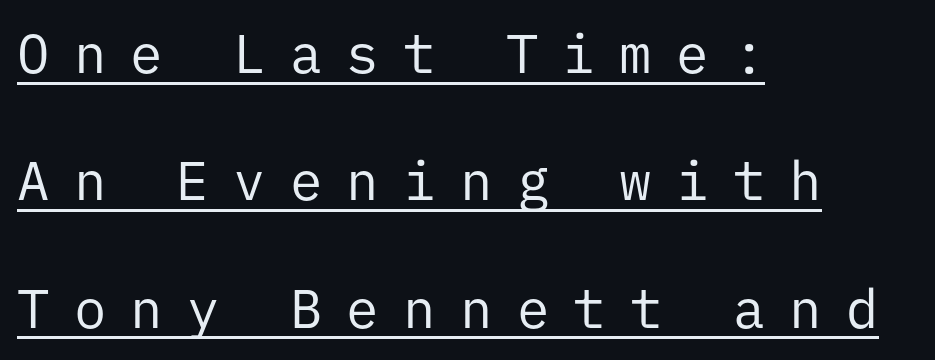
The image shows 54 px regular-weight sans-serif type, upright, monospaced; set left-aligned, loose line spacing (2.36x), unusually wide letter spacing (+0.45 em), underlined; low stroke contrast and a medium x-height.
